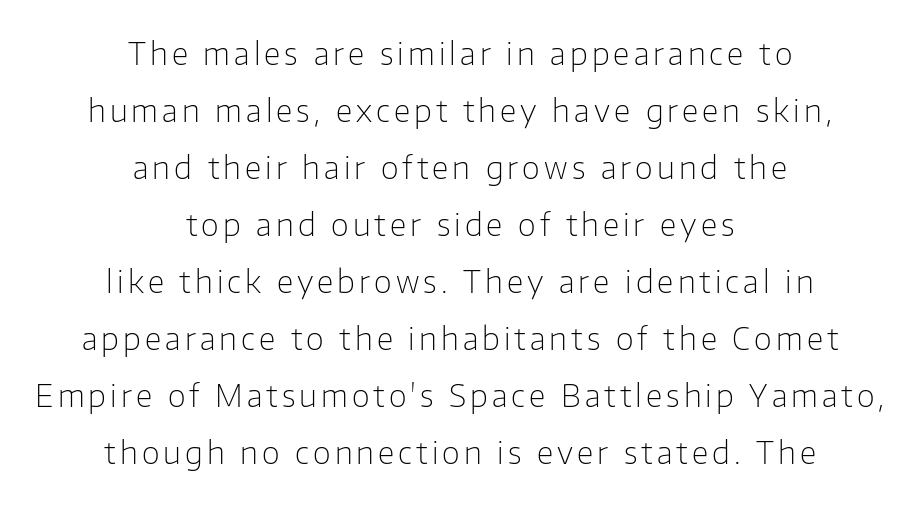
Bold? No — there's no thickening of the strokes. Underline: absent. The letters stand straight up with perfectly vertical stems. The designer went with a sans here, leaving each stem footless. The paragraph has two soft edges and a firm central axis.
